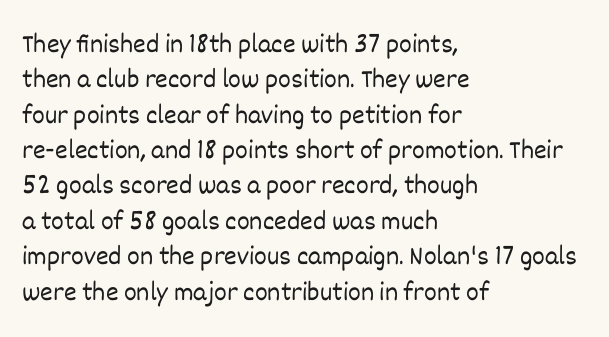
{"italic": "no", "bold": "no", "underline": "no", "align": "left", "line_spacing": "normal", "line_spacing_ratio": 1.31, "letter_spacing": "normal", "letter_spacing_em": 0.0, "glyph_px": 27}
